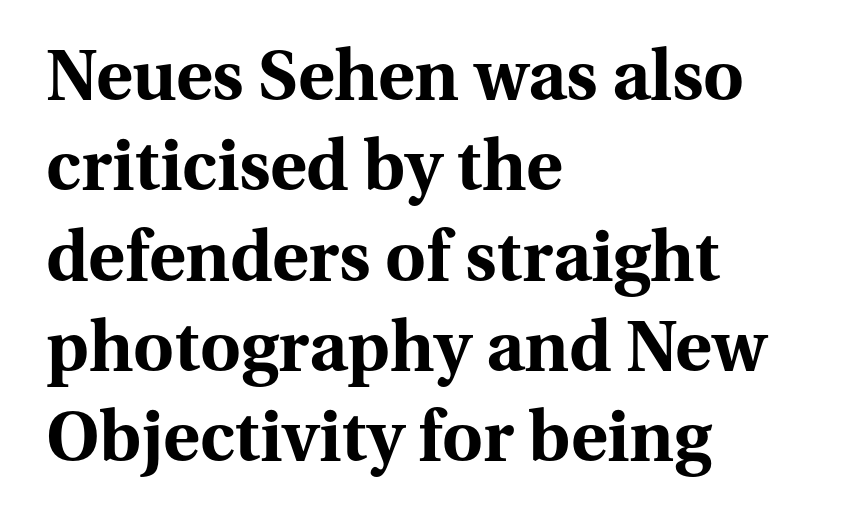
The image shows 70 px bold serif type, upright; set left-aligned, normal line spacing (1.29x), normal letter spacing, not underlined; medium stroke contrast and a medium x-height.
